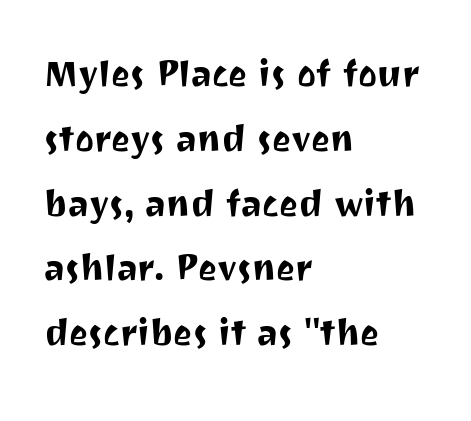
Tall strokes in this sample are plumb rather than angled. Descender tails drop into unmarked territory. One glance says typical: line gaps are just what's usual. The typeface chosen for these lines omits serifs. Line starts are locked; line ends wander.
